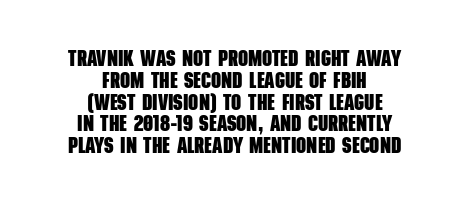
The image shows 22 px bold type; set centered, tight line spacing (0.99x), normal letter spacing, not underlined.
